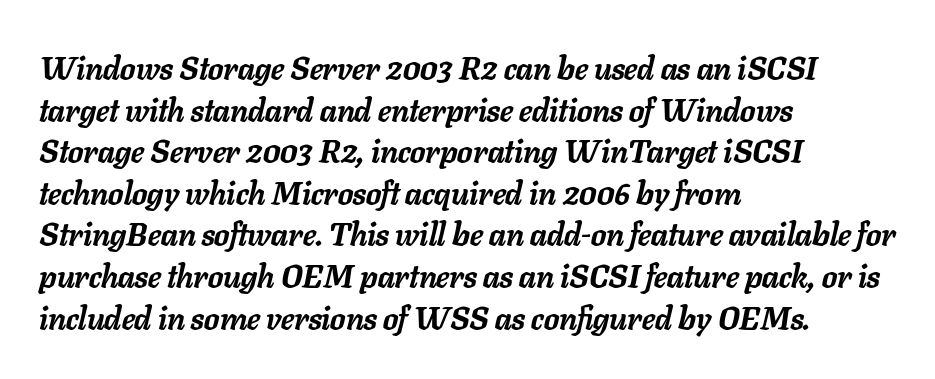
Q: Is the text bold? A: Yes.
Q: Is the text italic (slanted)? A: Yes, it leans right by about 11 degrees.
Q: Is the text underlined? A: No.
Q: How is the paragraph aligned? A: Left-aligned.
Q: Is the spacing between letters normal or unusually wide? A: Normal.
Q: Is the spacing between lines tight, normal or loose? A: Normal.
Q: Width (condensed, normal, or wide)? A: Normal.
Q: Stroke contrast? A: Low.
Q: x-height? A: Medium.
Q: Monospaced? A: No.
